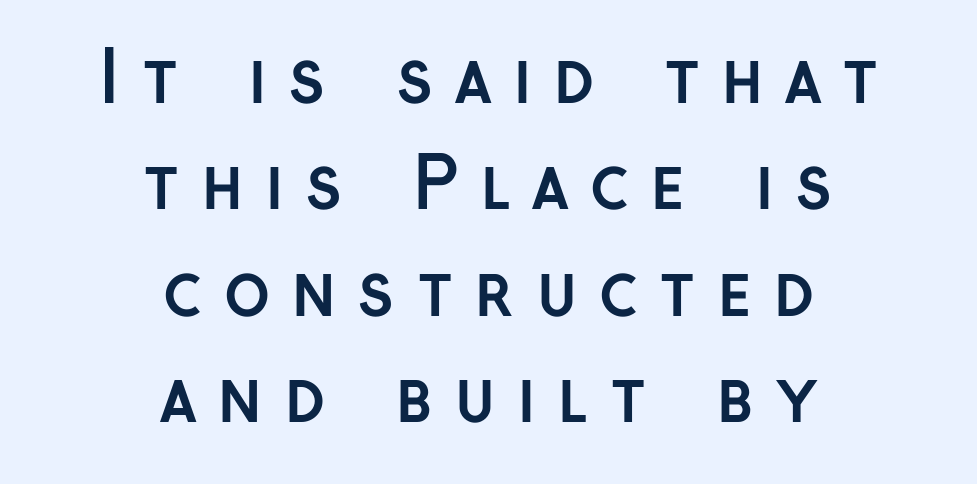
Q: Is the text bold? A: Yes.
Q: Is the text italic (slanted)? A: No, it is upright.
Q: Is the typeface a serif or a sans-serif typeface? A: Sans-serif.
Q: Is the text underlined? A: No.
Q: How is the paragraph aligned? A: Centered.
Q: Is the spacing between letters normal or unusually wide? A: Unusually wide.
Q: Is the spacing between lines tight, normal or loose? A: Normal.
Q: Width (condensed, normal, or wide)? A: Normal.
Q: Stroke contrast? A: Low.
Q: x-height? A: Medium.
Q: Monospaced? A: No.
